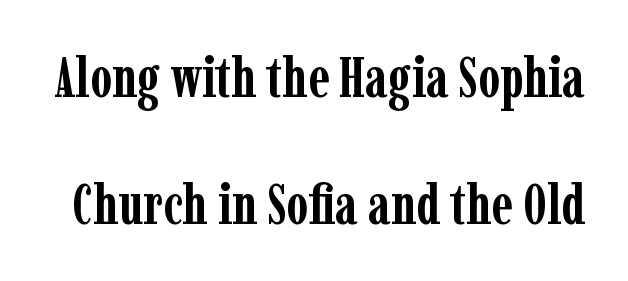
{"serif": "yes", "italic": "no", "bold": "yes", "weight": "semibold", "width": "condensed", "stroke_contrast": "low", "x_height": "medium", "monospaced": "no", "underline": "no", "line_spacing": "loose", "line_spacing_ratio": 2.26, "letter_spacing": "normal", "letter_spacing_em": 0.0, "glyph_px": 56}
